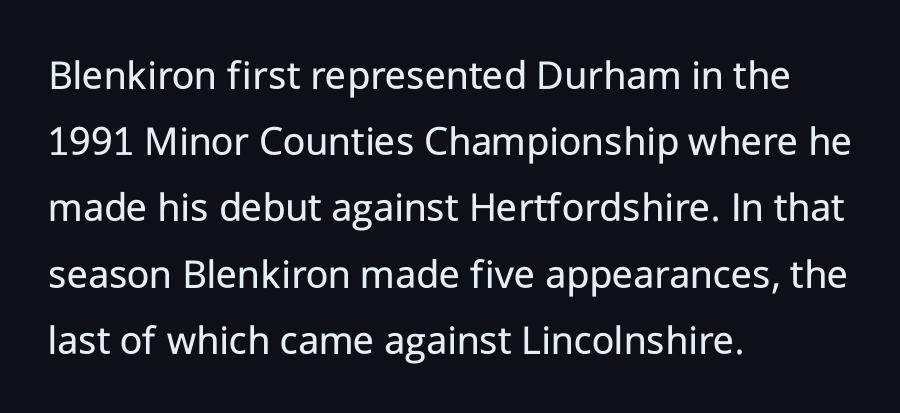
Varying glyph widths throughout — classic text-font behaviour. Short and long lines alike share a common starting point at left. Nope, not italic — everything's standing straight. Serifs: no, the terminals of the letterforms are clean. Vertically, the passage feels balanced, rows spaced as you'd expect. The area under the type is left untouched.
